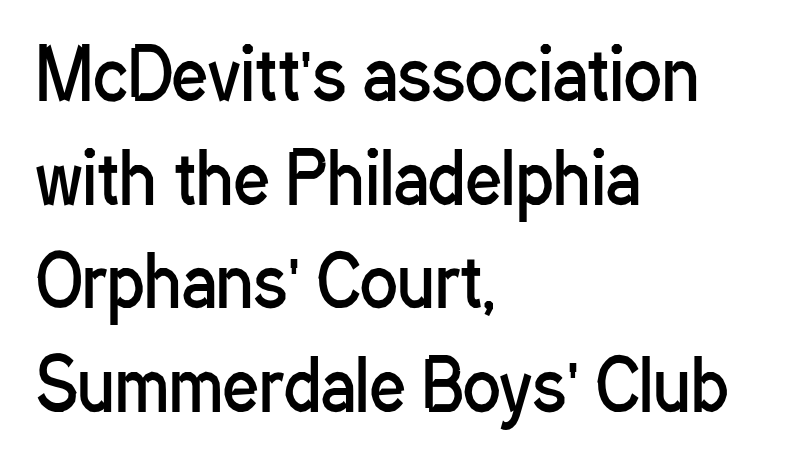
You could not count columns in this text — the font is proportionally spaced. Horizontally, the lines are justified to the leading edge only. Normally led — the rows are evenly, conventionally spaced. Bare-footed words on every line.
